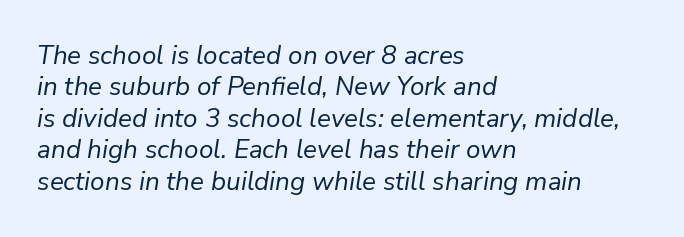
In terms of letterspacing, this is plain default setting. The letterforms sit at book weight or below. Slant detected: the letters are inclined. Where is the straight margin? On the left.
